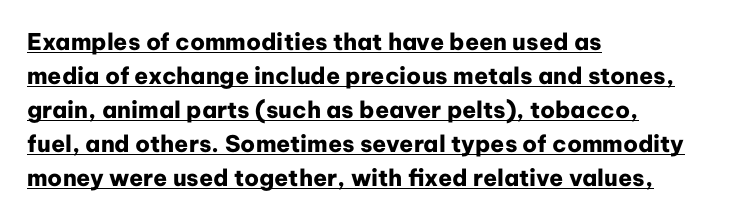
The image shows 23 px bold type, upright; set left-aligned, normal line spacing (1.48x), normal letter spacing, underlined.
